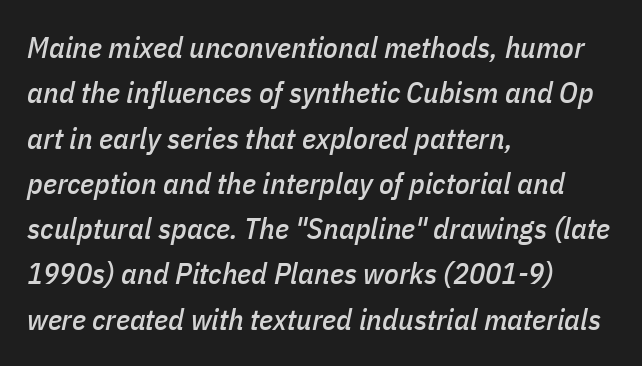
Q: Is the text italic (slanted)? A: Yes, it leans right by about 11 degrees.
Q: Is the text underlined? A: No.
Q: How is the paragraph aligned? A: Left-aligned.
Q: Is the spacing between letters normal or unusually wide? A: Normal.
Q: Is the spacing between lines tight, normal or loose? A: Normal.
Q: Width (condensed, normal, or wide)? A: Condensed.
Q: Stroke contrast? A: Low.
Q: x-height? A: Medium.
Q: Monospaced? A: No.
